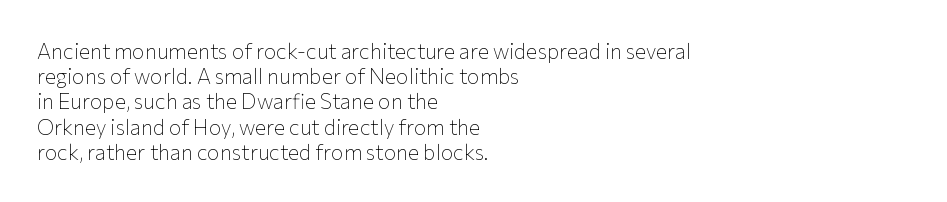
Q: Is the text bold? A: No.
Q: Is the text italic (slanted)? A: No, it is upright.
Q: Is the text underlined? A: No.
Q: How is the paragraph aligned? A: Left-aligned.
Q: Is the spacing between letters normal or unusually wide? A: Normal.
